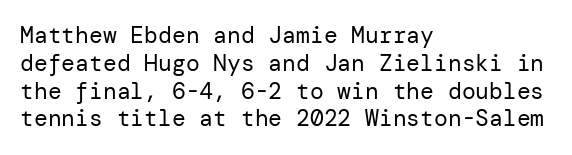
Italic: no, the glyphs are upright roman. Typeset ragged right — the left edge is the straight one. The gaps between neighbouring characters are ordinary and unremarkable. No letter is thick-stroked: the sample isn't bold. Lines of text with bare space underneath.
